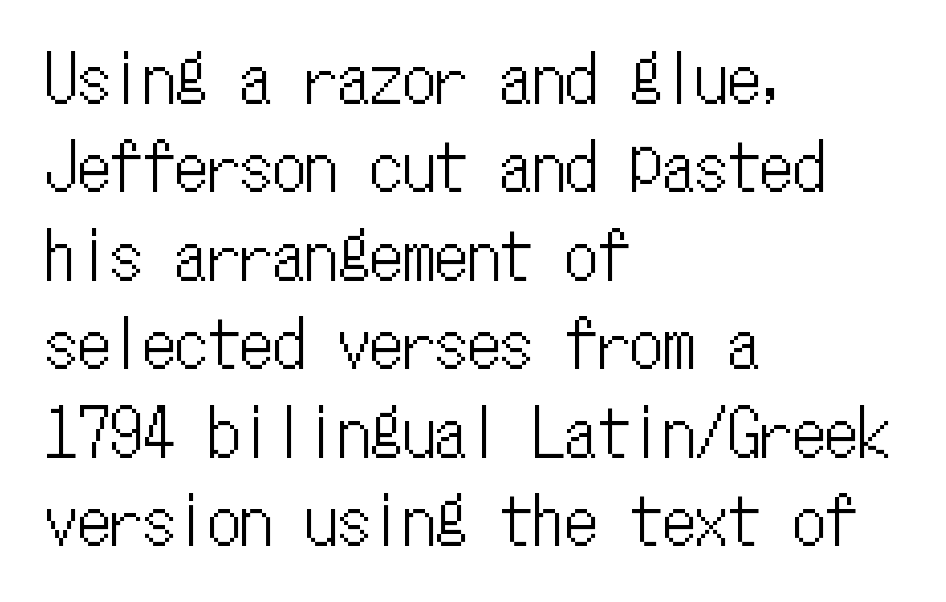
Does extra space separate the letters? No, they use regular spacing. The lines are quadded left. Honestly, there is no underline to notice here at all. Monospaced: the letters line up in strict vertical columns. Posture: straight, roman, zero tilt.
